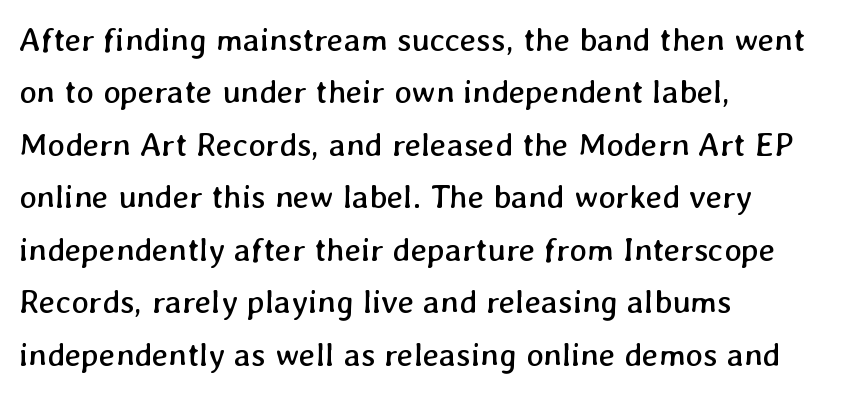
Q: Is the text bold? A: No.
Q: Is the text underlined? A: No.
Q: How is the paragraph aligned? A: Left-aligned.
Q: Is the spacing between letters normal or unusually wide? A: Normal.
Q: Is the spacing between lines tight, normal or loose? A: Normal.
Q: Width (condensed, normal, or wide)? A: Normal.
Q: Stroke contrast? A: Low.
Q: x-height? A: Medium.
Q: Monospaced? A: No.
